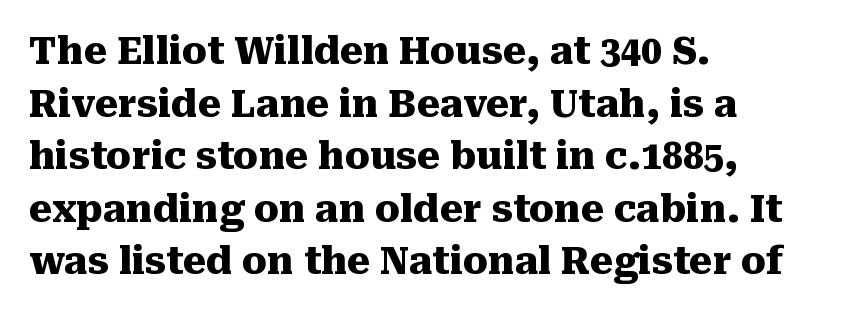
{"serif": "yes", "italic": "no", "bold": "yes", "weight": "heavy", "width": "normal", "stroke_contrast": "medium", "x_height": "medium", "monospaced": "no", "underline": "no", "align": "left", "line_spacing": "normal", "line_spacing_ratio": 1.42, "letter_spacing": "normal", "letter_spacing_em": 0.0, "glyph_px": 37}
